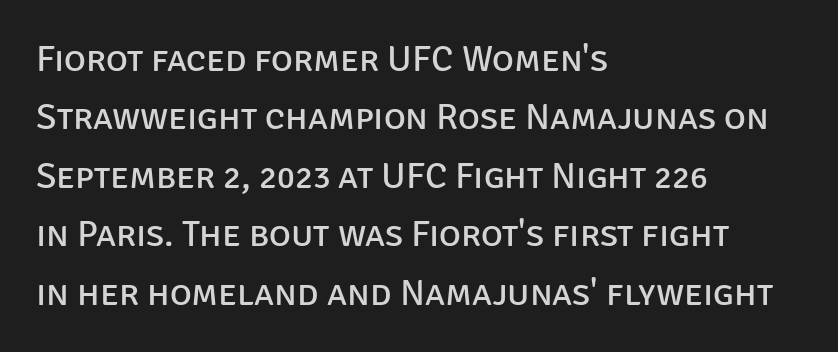
The image shows 37 px regular-weight sans-serif type, upright; set left-aligned, normal line spacing (1.58x), normal letter spacing, not underlined; low stroke contrast and a large x-height.
